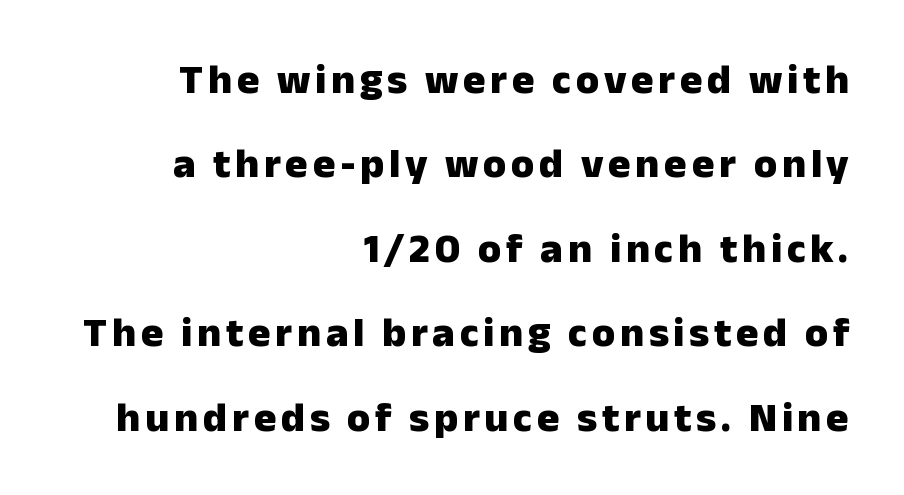
{"serif": "no", "italic": "no", "bold": "yes", "weight": "heavy", "width": "normal", "stroke_contrast": "low", "x_height": "medium", "monospaced": "no", "underline": "no", "align": "right", "line_spacing": "loose", "line_spacing_ratio": 2.01, "glyph_px": 42}
